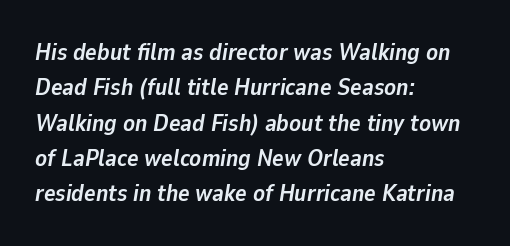
{"italic": "yes", "lean": "right", "slant_degrees": 9, "bold": "yes", "underline": "no", "align": "left", "line_spacing": "normal", "line_spacing_ratio": 1.47, "letter_spacing": "normal", "letter_spacing_em": 0.0, "glyph_px": 24}
